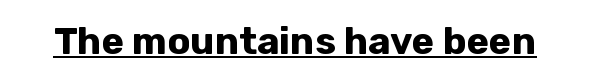
{"serif": "no", "italic": "no", "bold": "yes", "weight": "bold", "width": "normal", "stroke_contrast": "low", "x_height": "medium", "monospaced": "no", "underline": "yes", "letter_spacing": "normal", "letter_spacing_em": 0.0, "glyph_px": 38}
